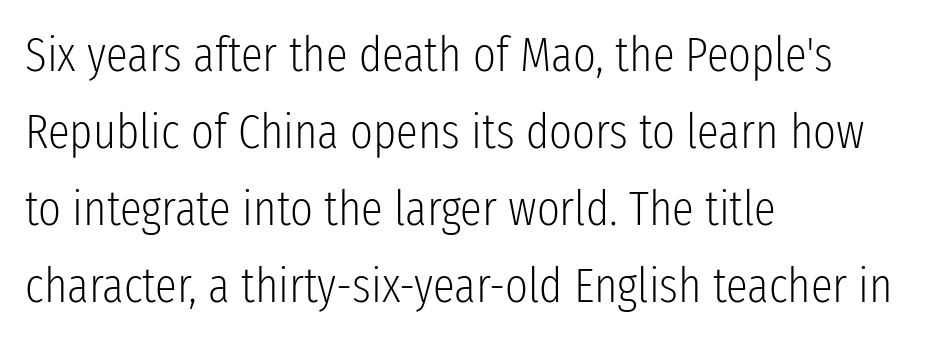
The image shows 49 px light, condensed sans-serif type, upright; set left-aligned, normal line spacing (1.57x), normal letter spacing, not underlined; low stroke contrast and a medium x-height.
